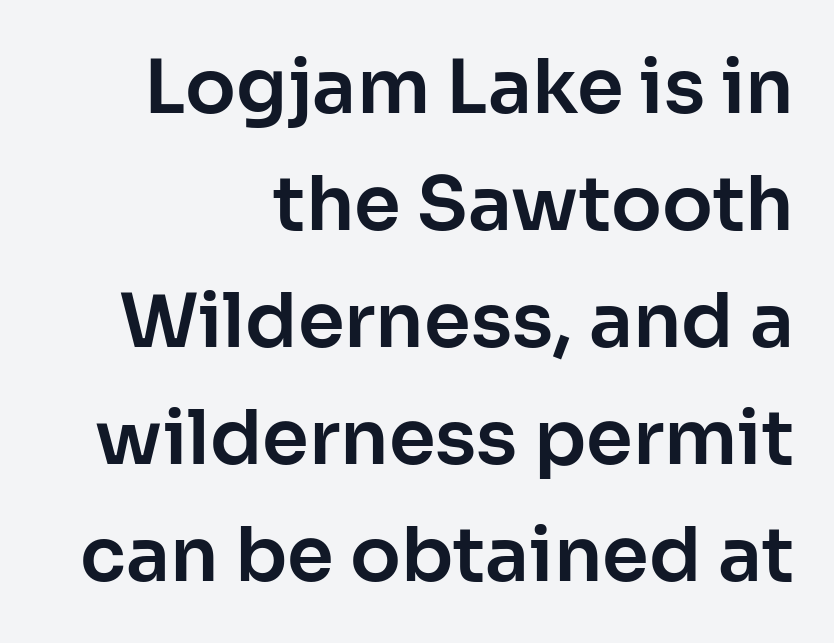
{"serif": "no", "italic": "no", "width": "normal", "stroke_contrast": "low", "x_height": "medium", "monospaced": "no", "underline": "no", "align": "right", "line_spacing": "normal", "line_spacing_ratio": 1.56, "letter_spacing": "normal", "letter_spacing_em": 0.0, "glyph_px": 75}
